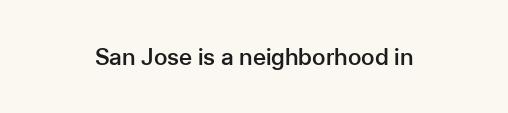
Q: Is the text bold? A: Semi-bold.
Q: Is the text italic (slanted)? A: No, it is upright.
Q: Is the text underlined? A: No.
Q: Is the spacing between letters normal or unusually wide? A: Normal.
